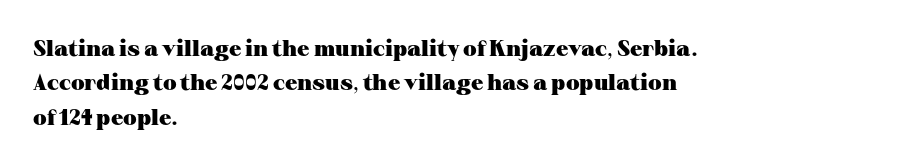
Q: Is the text bold? A: Yes.
Q: Is the text italic (slanted)? A: No, it is upright.
Q: Is the text underlined? A: No.
Q: How is the paragraph aligned? A: Left-aligned.
Q: Is the spacing between letters normal or unusually wide? A: Normal.
Q: Is the spacing between lines tight, normal or loose? A: Normal.
